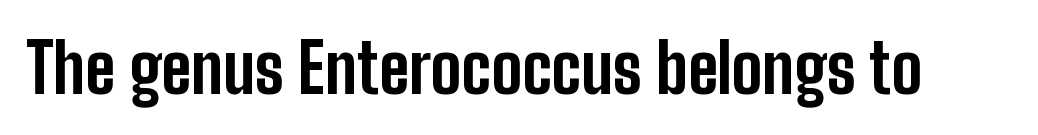
{"serif": "no", "italic": "no", "bold": "yes", "weight": "bold", "width": "condensed", "stroke_contrast": "low", "x_height": "medium", "monospaced": "no", "underline": "no", "letter_spacing": "normal", "letter_spacing_em": 0.0, "glyph_px": 69}
